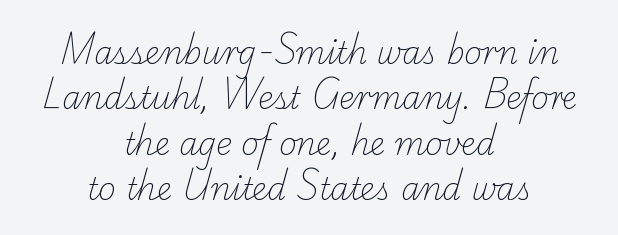
{"serif": "yes", "bold": "no", "weight": "light", "width": "normal", "stroke_contrast": "low", "x_height": "small", "monospaced": "no", "underline": "no", "align": "center", "line_spacing": "normal", "line_spacing_ratio": 1.51, "letter_spacing": "normal", "letter_spacing_em": 0.0, "glyph_px": 30}
